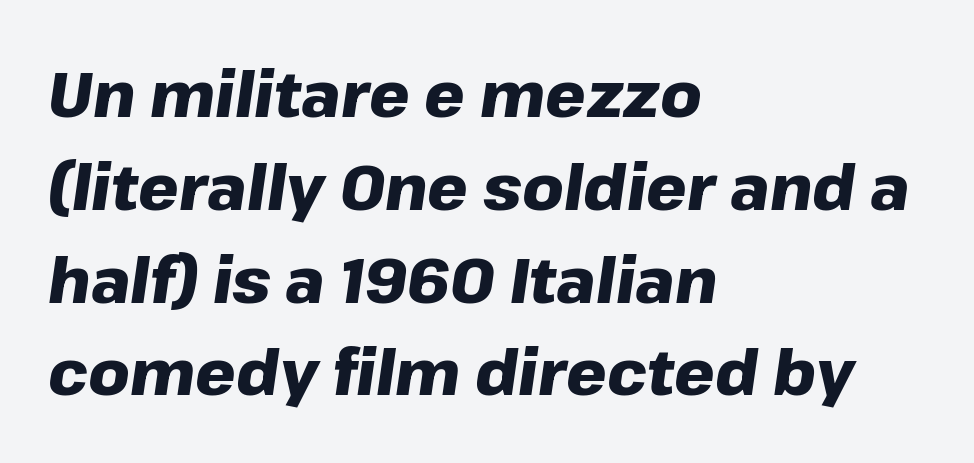
No extra tracking has been applied to these lines. Looks like regular typesetting: each glyph gets only the width it needs. This rendering uses left alignment, leaving the right contour irregular. Style check: oblique. Plain, unruled lines of type.
